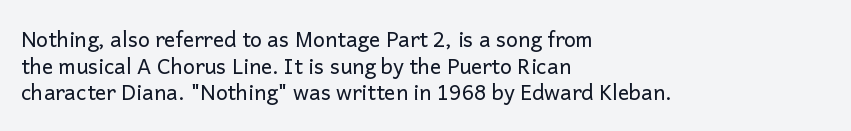
The image shows 21 px text type, upright; set left-aligned, normal line spacing (1.27x), normal letter spacing, not underlined.
